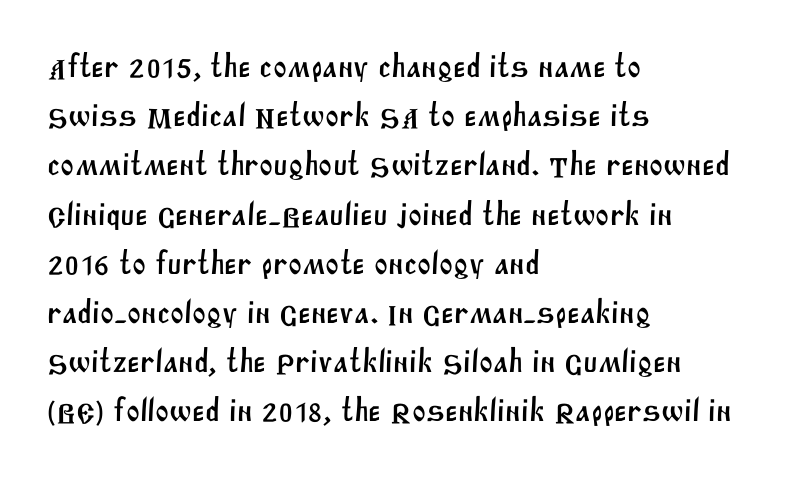
The image shows 33 px sans-serif type; set left-aligned, normal line spacing (1.49x), normal letter spacing, not underlined; medium stroke contrast and a large x-height.
